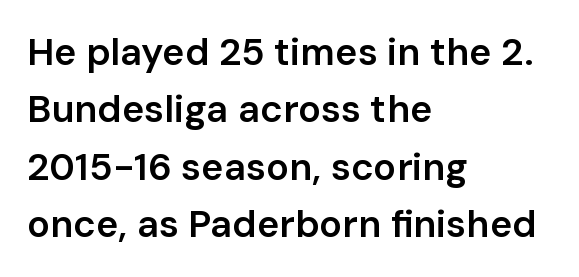
{"serif": "no", "italic": "no", "bold": "semi", "weight": "semibold", "width": "normal", "stroke_contrast": "low", "x_height": "medium", "monospaced": "no", "underline": "no", "align": "left", "line_spacing": "normal", "line_spacing_ratio": 1.51, "letter_spacing": "normal", "letter_spacing_em": 0.0, "glyph_px": 38}
